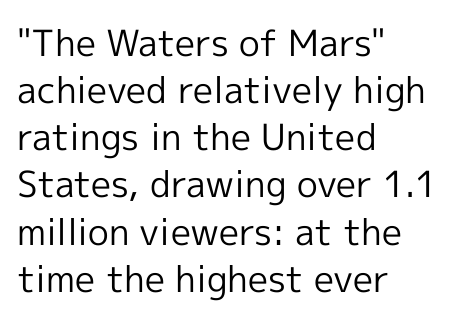
{"serif": "no", "italic": "no", "bold": "no", "weight": "regular", "width": "normal", "x_height": "medium", "monospaced": "no", "underline": "no", "align": "left", "line_spacing": "normal", "line_spacing_ratio": 1.31, "letter_spacing": "normal", "letter_spacing_em": 0.0, "glyph_px": 36}
